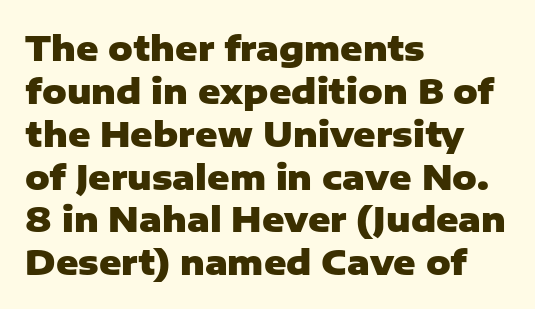
Q: Is the text bold? A: Yes.
Q: Is the text italic (slanted)? A: No, it is upright.
Q: Is the typeface a serif or a sans-serif typeface? A: Sans-serif.
Q: Is the text underlined? A: No.
Q: How is the paragraph aligned? A: Left-aligned.
Q: Is the spacing between letters normal or unusually wide? A: Normal.
Q: Is the spacing between lines tight, normal or loose? A: Normal.
Q: Width (condensed, normal, or wide)? A: Normal.
Q: Stroke contrast? A: Low.
Q: x-height? A: Medium.
Q: Monospaced? A: No.
